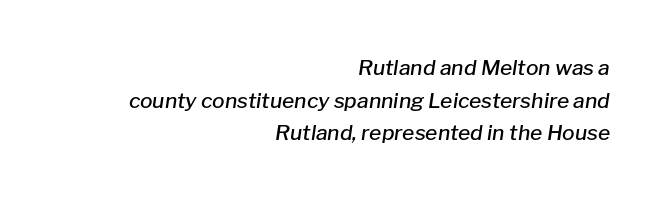
The strokes are fattened partway — semibold, not bold. The gaps between neighbouring characters are ordinary and unremarkable. Yep, that's italic — everything's leaning. Anything drawn beneath the words? Only blank space. One-word summary of the alignment: right. The designer left line spacing at the default.
